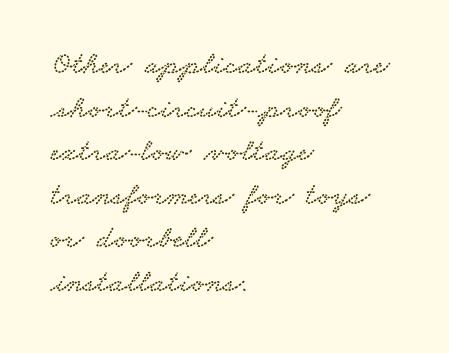
{"width": "wide", "stroke_contrast": "low", "x_height": "small", "monospaced": "no", "underline": "no", "align": "left", "line_spacing": "normal", "line_spacing_ratio": 1.36, "letter_spacing": "normal", "letter_spacing_em": 0.0, "glyph_px": 32}
